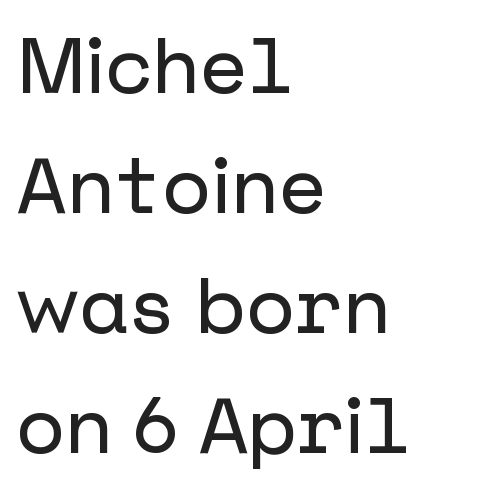
{"serif": "no", "italic": "no", "width": "normal", "stroke_contrast": "low", "x_height": "medium", "underline": "no", "align": "left", "line_spacing": "normal", "line_spacing_ratio": 1.54, "letter_spacing": "normal", "letter_spacing_em": 0.0, "glyph_px": 78}
